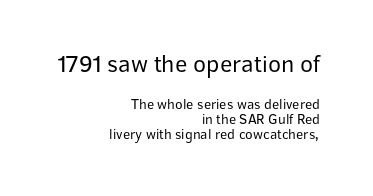
Q: Is the text bold? A: No.
Q: Is the text italic (slanted)? A: No, it is upright.
Q: Is the text underlined? A: No.
Q: How is the paragraph aligned? A: Right-aligned.
Q: Is the spacing between letters normal or unusually wide? A: Normal.
Q: Is the spacing between lines tight, normal or loose? A: Tight.
Q: Which block of text is set in a larger size, the first (top) or the second (bottom)? A: The first (top) one.
